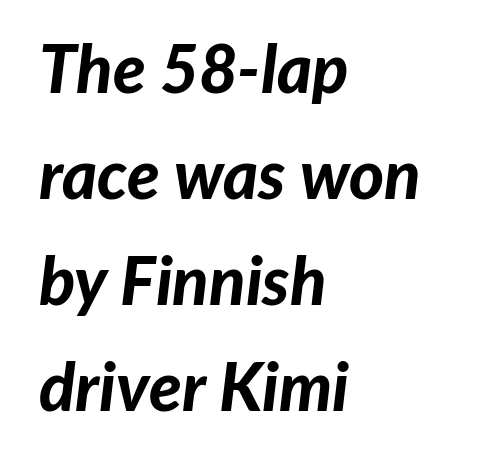
Q: Is the text bold? A: Yes.
Q: Is the text italic (slanted)? A: Yes, it leans right by about 7 degrees.
Q: Is the text underlined? A: No.
Q: How is the paragraph aligned? A: Left-aligned.
Q: Is the spacing between letters normal or unusually wide? A: Normal.
Q: Is the spacing between lines tight, normal or loose? A: Normal.
Q: Width (condensed, normal, or wide)? A: Normal.
Q: Stroke contrast? A: Low.
Q: x-height? A: Medium.
Q: Monospaced? A: No.
